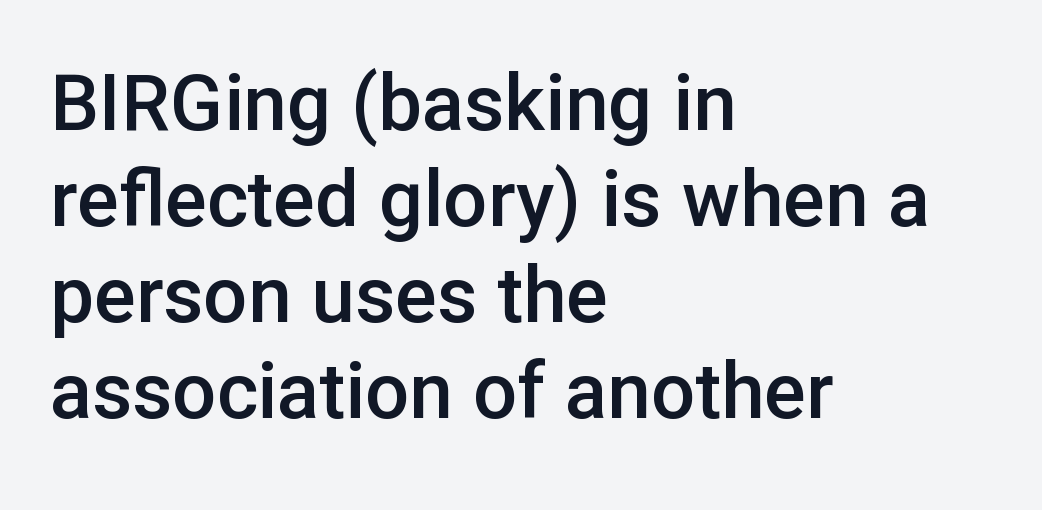
Q: Is the text bold? A: Semi-bold.
Q: Is the text italic (slanted)? A: No, it is upright.
Q: Is the typeface a serif or a sans-serif typeface? A: Sans-serif.
Q: Is the text underlined? A: No.
Q: How is the paragraph aligned? A: Left-aligned.
Q: Is the spacing between letters normal or unusually wide? A: Normal.
Q: Width (condensed, normal, or wide)? A: Normal.
Q: Stroke contrast? A: Low.
Q: x-height? A: Medium.
Q: Monospaced? A: No.
